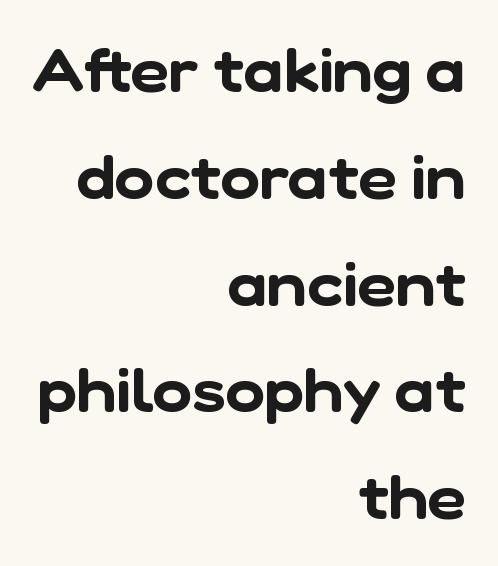
Q: Is the typeface a serif or a sans-serif typeface? A: Sans-serif.
Q: Is the text underlined? A: No.
Q: How is the paragraph aligned? A: Right-aligned.
Q: Is the spacing between letters normal or unusually wide? A: Normal.
Q: Width (condensed, normal, or wide)? A: Normal.
Q: Stroke contrast? A: Low.
Q: x-height? A: Medium.
Q: Monospaced? A: No.
